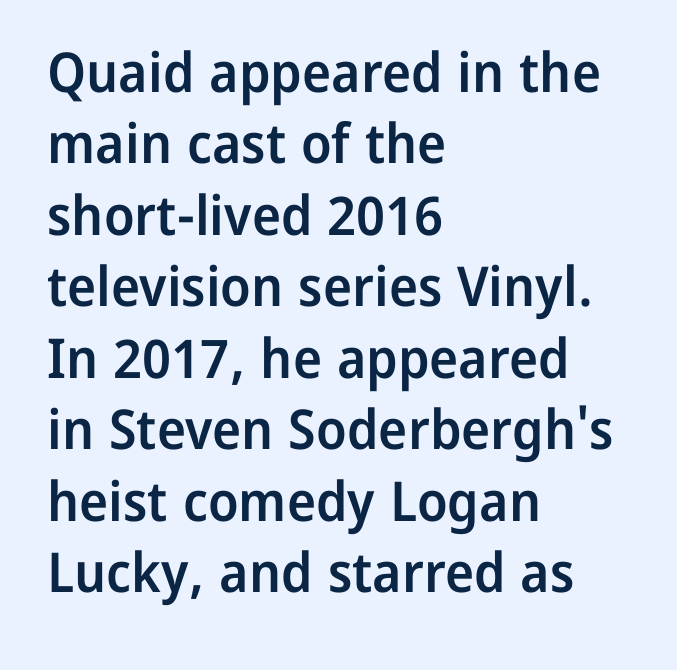
Q: Is the text bold? A: Semi-bold.
Q: Is the text italic (slanted)? A: No, it is upright.
Q: Is the typeface a serif or a sans-serif typeface? A: Sans-serif.
Q: Is the text underlined? A: No.
Q: How is the paragraph aligned? A: Left-aligned.
Q: Is the spacing between letters normal or unusually wide? A: Normal.
Q: Is the spacing between lines tight, normal or loose? A: Normal.
Q: Width (condensed, normal, or wide)? A: Normal.
Q: Stroke contrast? A: Low.
Q: x-height? A: Medium.
Q: Monospaced? A: No.
